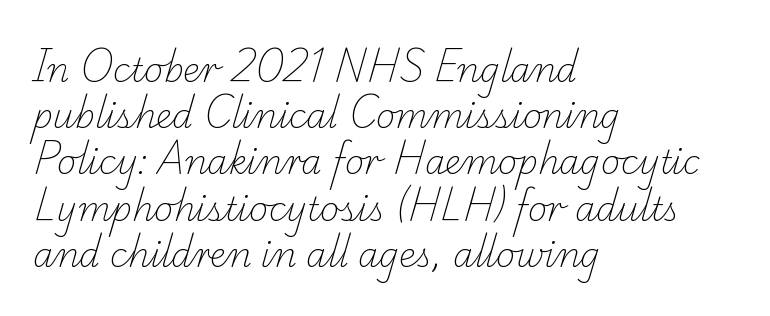
{"serif": "yes", "bold": "no", "weight": "light", "width": "normal", "stroke_contrast": "low", "x_height": "small", "monospaced": "no", "underline": "no", "align": "left", "line_spacing": "normal", "line_spacing_ratio": 1.4, "letter_spacing": "normal", "letter_spacing_em": 0.0, "glyph_px": 33}
